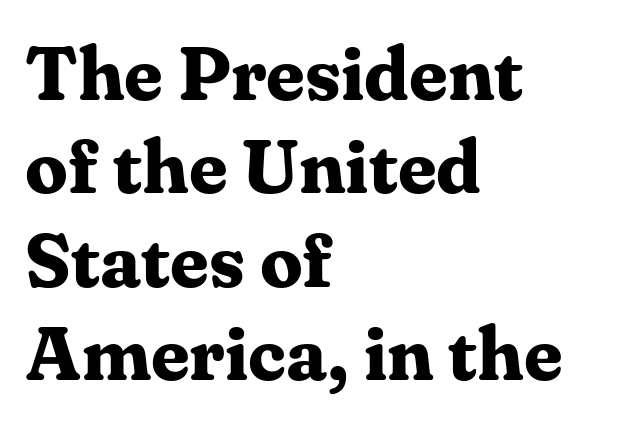
The image shows 76 px bold serif type, upright; set left-aligned, line spacing 1.23x, normal letter spacing, not underlined; medium stroke contrast and a medium x-height.
